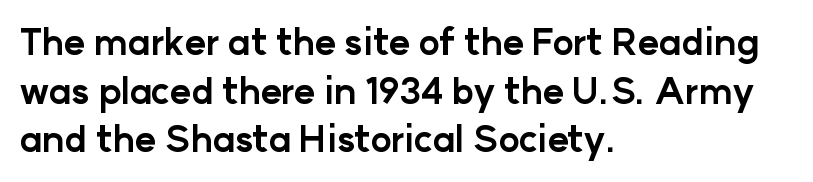
{"serif": "no", "italic": "no", "bold": "yes", "weight": "bold", "width": "normal", "stroke_contrast": "low", "x_height": "medium", "monospaced": "no", "underline": "no", "align": "left", "line_spacing": "normal", "line_spacing_ratio": 1.35, "letter_spacing": "normal", "letter_spacing_em": 0.0, "glyph_px": 36}
